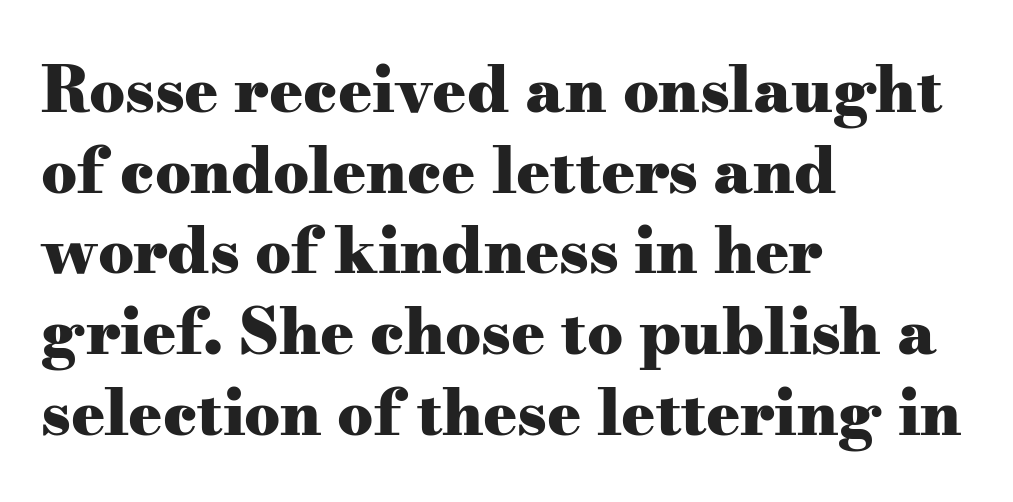
The image shows 63 px heavy, wide serif type, upright; set left-aligned, normal line spacing (1.28x), normal letter spacing, not underlined; medium stroke contrast and a small x-height.
